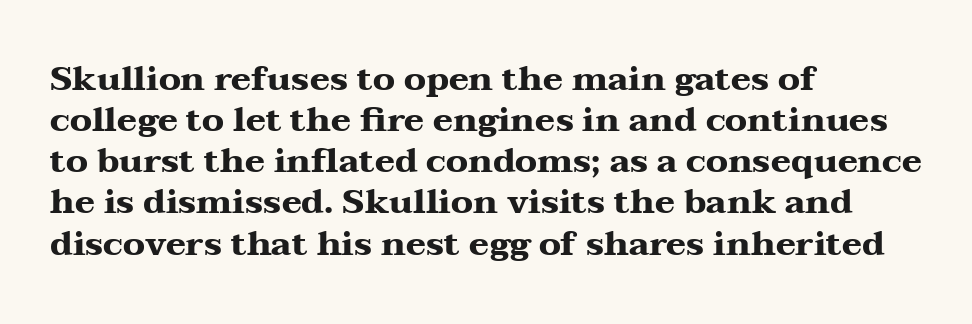
To sum up the face: it has serifs. Students, note that the glyphs here touch the page at normal intervals. In terms of weight, the rendering is a true, heavy bold. These lines stack with their left ends in a neat column. Vertical strokes here are truly vertical.
